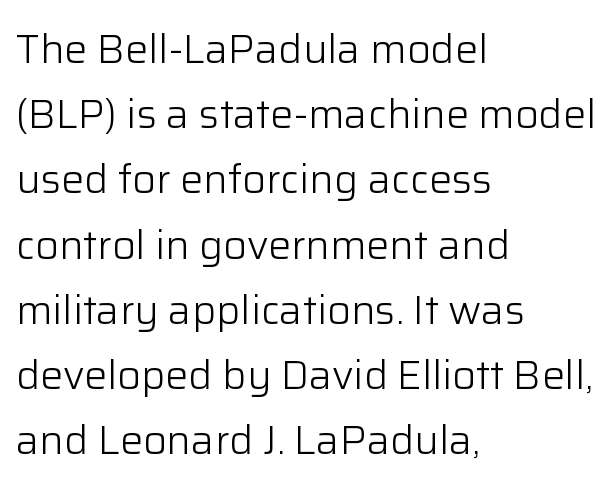
The image shows 41 px light sans-serif type, upright; set left-aligned, normal line spacing (1.59x), normal letter spacing, not underlined; low stroke contrast and a medium x-height.
